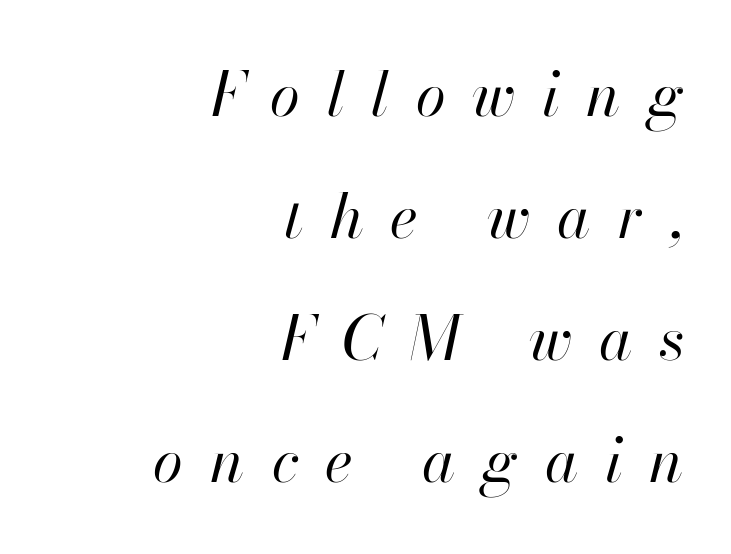
{"italic": "yes", "lean": "right", "slant_degrees": 13, "bold": "no", "weight": "regular", "width": "normal", "stroke_contrast": "high", "x_height": "small", "monospaced": "no", "underline": "no", "align": "right", "line_spacing": "loose", "line_spacing_ratio": 2.0, "letter_spacing": "wide", "letter_spacing_em": 0.44, "glyph_px": 61}
